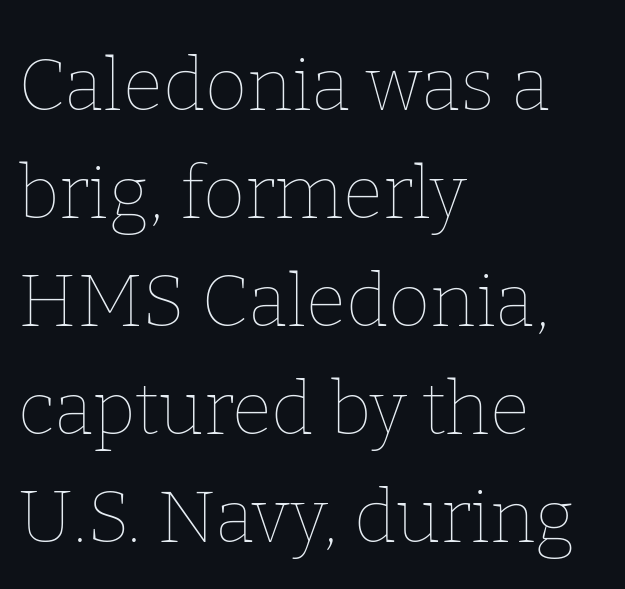
The image shows 73 px thin type, upright; set left-aligned, normal line spacing (1.48x), normal letter spacing, not underlined; low stroke contrast and a medium x-height.
